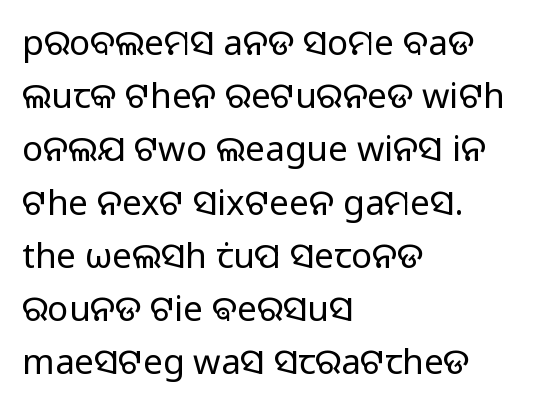
{"serif": "no", "italic": "no", "bold": "no", "weight": "regular", "width": "normal", "stroke_contrast": "low", "x_height": "medium", "monospaced": "no", "underline": "no", "align": "left", "line_spacing": "normal", "line_spacing_ratio": 1.52, "letter_spacing": "normal", "letter_spacing_em": 0.0, "glyph_px": 35}
